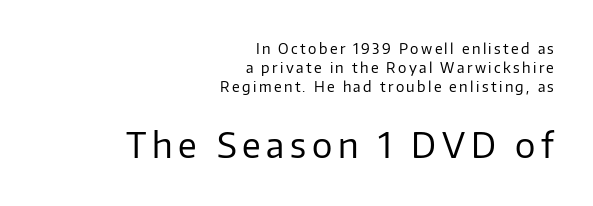
{"serif": "no", "italic": "no", "bold": "no", "weight": "regular", "width": "normal", "stroke_contrast": "low", "x_height": "medium", "monospaced": "no", "underline": "no", "align": "right", "line_spacing": "normal", "line_spacing_ratio": 1.34, "larger_block": "second", "size_ratio": 2.43, "glyph_px": 34}
